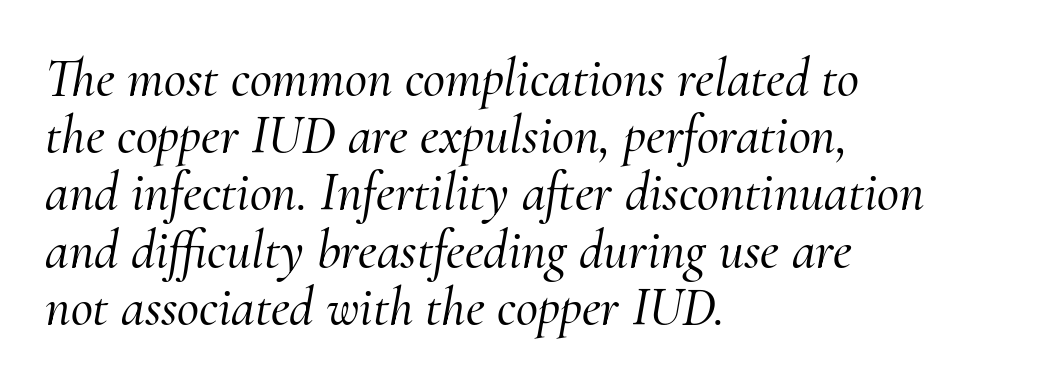
Does extra space separate the letters? No, they use regular spacing. An italicized treatment has been applied to the whole sample. Rule under the text: the space is simply empty. Line starts are locked; line ends wander.
